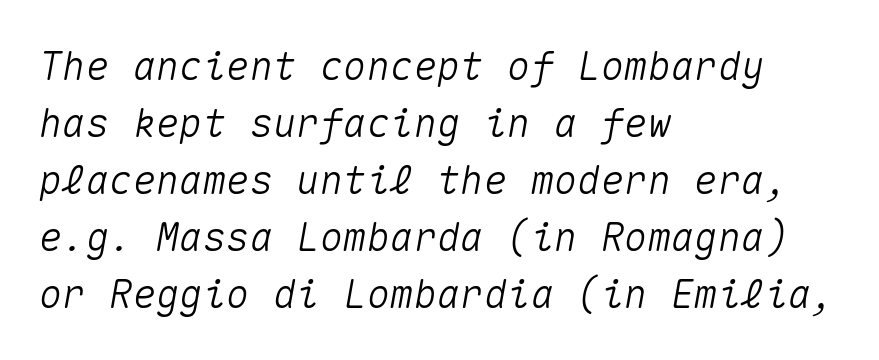
{"italic": "yes", "lean": "right", "slant_degrees": 10, "width": "normal", "stroke_contrast": "medium", "x_height": "medium", "monospaced": "yes", "underline": "no", "align": "left", "line_spacing": "normal", "line_spacing_ratio": 1.46, "letter_spacing": "normal", "letter_spacing_em": 0.0, "glyph_px": 39}
